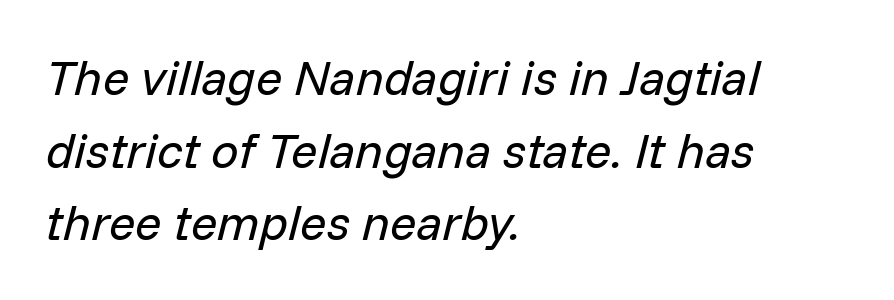
Q: Is the text bold? A: No.
Q: Is the text italic (slanted)? A: Yes, it leans right by about 14 degrees.
Q: Is the text underlined? A: No.
Q: How is the paragraph aligned? A: Left-aligned.
Q: Is the spacing between letters normal or unusually wide? A: Normal.
Q: Is the spacing between lines tight, normal or loose? A: Normal.
Q: Width (condensed, normal, or wide)? A: Normal.
Q: Stroke contrast? A: Low.
Q: x-height? A: Medium.
Q: Monospaced? A: No.
